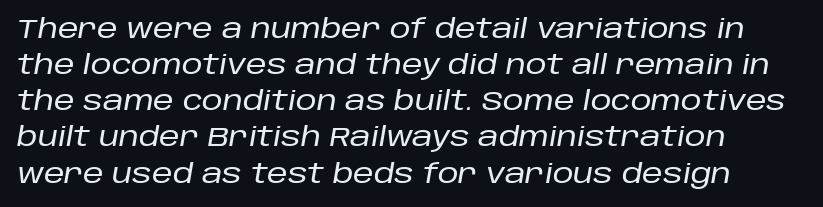
Q: Is the text italic (slanted)? A: Yes, it leans right by about 10 degrees.
Q: Is the text underlined? A: No.
Q: How is the paragraph aligned? A: Left-aligned.
Q: Is the spacing between letters normal or unusually wide? A: Normal.
Q: Is the spacing between lines tight, normal or loose? A: Normal.
